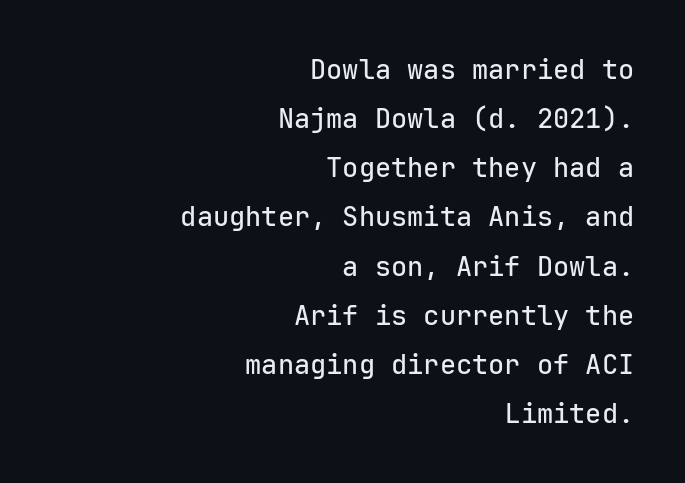
The image shows 27 px text type, upright; set right-aligned, line spacing 1.82x, normal letter spacing, not underlined.
